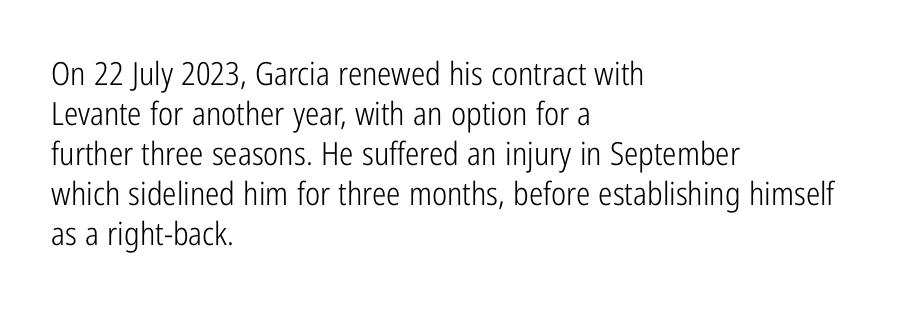
{"serif": "no", "italic": "no", "bold": "no", "weight": "light", "width": "condensed", "stroke_contrast": "low", "x_height": "medium", "monospaced": "no", "underline": "no", "align": "left", "line_spacing": "normal", "line_spacing_ratio": 1.25, "letter_spacing": "normal", "letter_spacing_em": 0.0, "glyph_px": 32}
